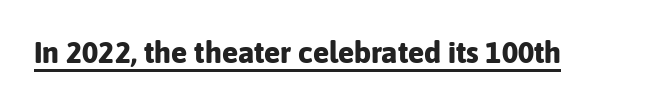
Q: Is the text bold? A: Yes.
Q: Is the text italic (slanted)? A: No, it is upright.
Q: Is the typeface a serif or a sans-serif typeface? A: Sans-serif.
Q: Is the text underlined? A: Yes.
Q: Is the spacing between letters normal or unusually wide? A: Normal.
Q: Width (condensed, normal, or wide)? A: Normal.
Q: Stroke contrast? A: Low.
Q: x-height? A: Medium.
Q: Monospaced? A: No.
